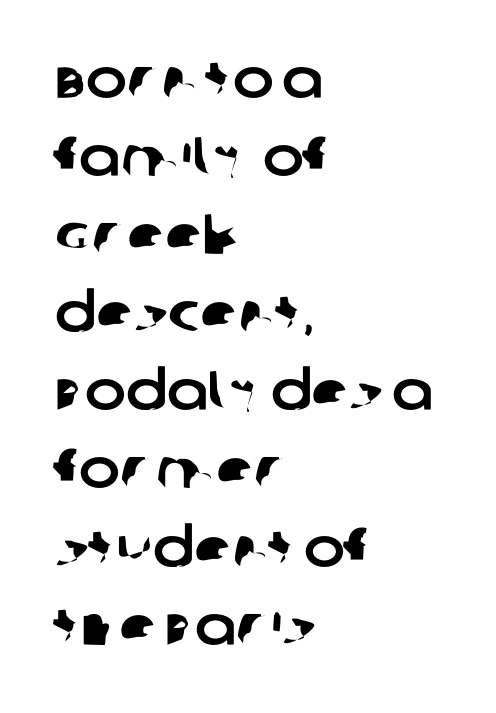
{"serif": "no", "width": "normal", "stroke_contrast": "low", "x_height": "large", "monospaced": "no", "underline": "no", "align": "left", "line_spacing": "normal", "line_spacing_ratio": 1.42, "letter_spacing": "normal", "letter_spacing_em": 0.0, "glyph_px": 55}
